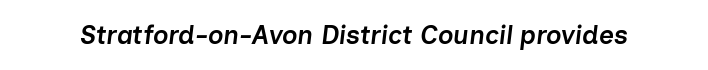
Q: Is the text bold? A: Semi-bold.
Q: Is the text italic (slanted)? A: Yes, it leans right by about 7 degrees.
Q: Is the text underlined? A: No.
Q: Is the spacing between letters normal or unusually wide? A: Normal.
